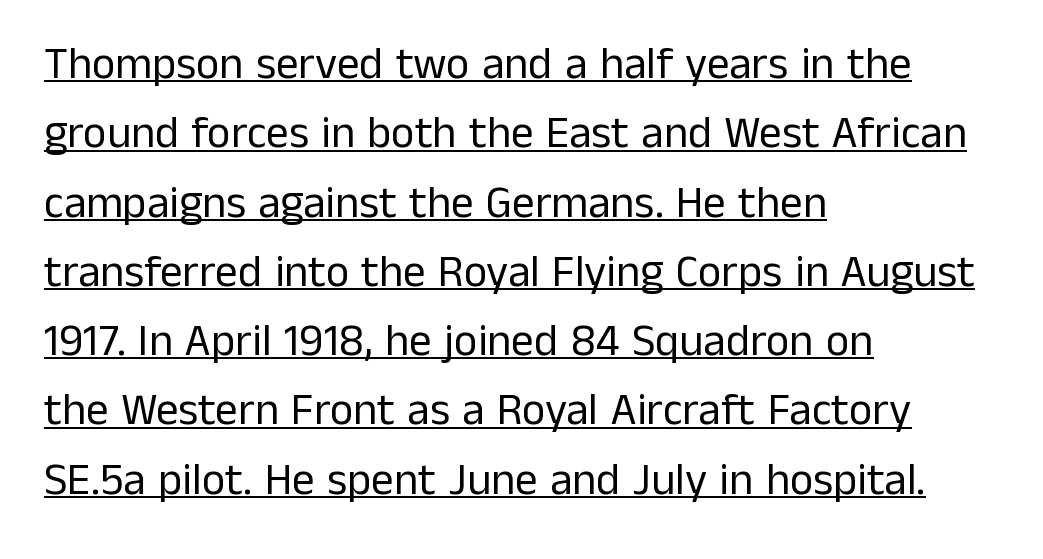
{"serif": "no", "italic": "no", "bold": "no", "weight": "regular", "width": "normal", "stroke_contrast": "low", "x_height": "medium", "monospaced": "no", "underline": "yes", "align": "left", "line_spacing": "normal", "line_spacing_ratio": 1.54, "letter_spacing": "normal", "letter_spacing_em": 0.0, "glyph_px": 45}
